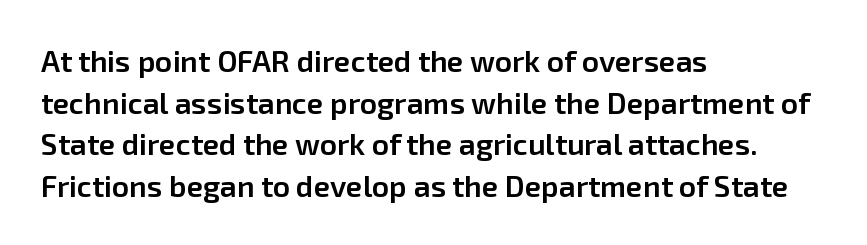
{"serif": "no", "italic": "no", "bold": "semi", "weight": "semibold", "width": "normal", "stroke_contrast": "low", "x_height": "medium", "monospaced": "no", "underline": "no", "align": "left", "line_spacing": "normal", "line_spacing_ratio": 1.39, "letter_spacing": "normal", "letter_spacing_em": 0.0, "glyph_px": 30}
